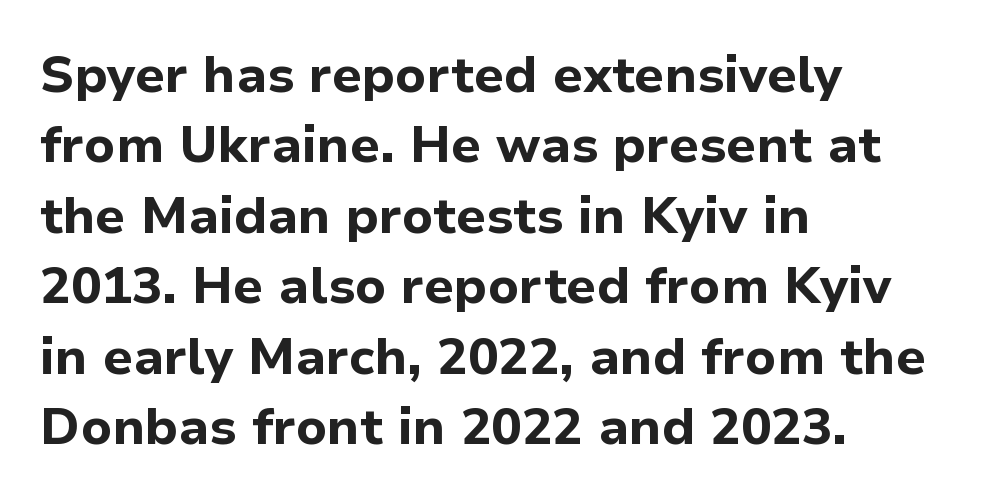
The image shows 51 px bold sans-serif type, upright; set left-aligned, normal line spacing (1.38x), normal letter spacing, not underlined; low stroke contrast and a medium x-height.
